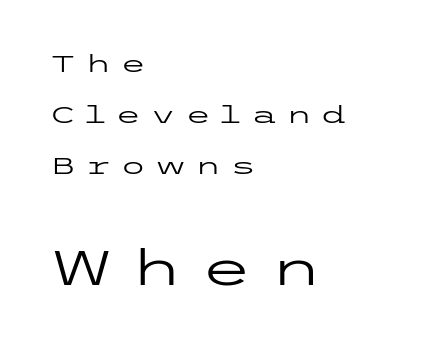
Q: Is the text bold? A: No.
Q: Is the text italic (slanted)? A: No, it is upright.
Q: Is the typeface a serif or a sans-serif typeface? A: Sans-serif.
Q: Is the text underlined? A: No.
Q: How is the paragraph aligned? A: Left-aligned.
Q: Is the spacing between letters normal or unusually wide? A: Unusually wide.
Q: Is the spacing between lines tight, normal or loose? A: Loose.
Q: Which block of text is set in a larger size, the first (top) or the second (bottom)? A: The second (bottom) one.
Q: Width (condensed, normal, or wide)? A: Wide.
Q: Stroke contrast? A: Low.
Q: x-height? A: Medium.
